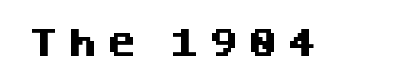
The image shows 31 px heavy sans-serif type, upright; set unusually wide letter spacing (+0.26 em), not underlined; medium stroke contrast and a large x-height.
